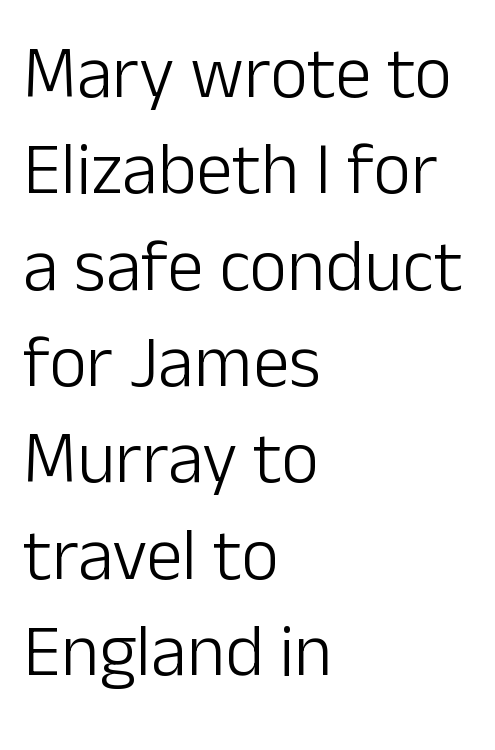
{"serif": "no", "italic": "no", "bold": "no", "weight": "light", "width": "normal", "stroke_contrast": "low", "x_height": "medium", "monospaced": "no", "underline": "no", "align": "left", "line_spacing": "normal", "line_spacing_ratio": 1.32, "letter_spacing": "normal", "letter_spacing_em": 0.0, "glyph_px": 73}
